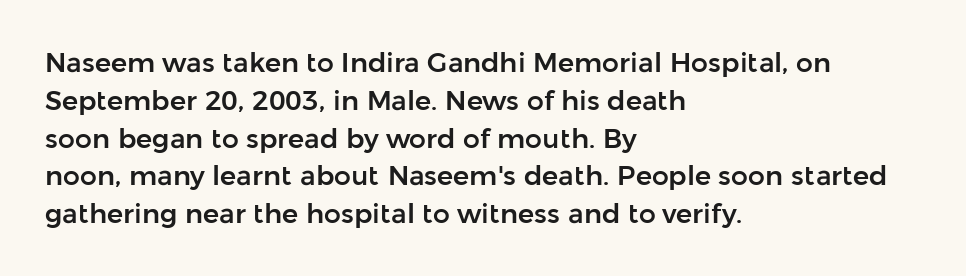
The image shows 27 px text type, upright; set left-aligned, normal line spacing (1.4x), normal letter spacing, not underlined.
